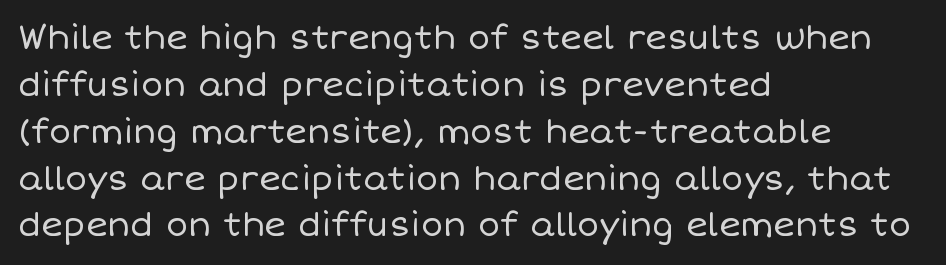
{"italic": "no", "bold": "no", "weight": "regular", "width": "normal", "stroke_contrast": "low", "x_height": "large", "monospaced": "no", "underline": "no", "align": "left", "line_spacing": "normal", "line_spacing_ratio": 1.42, "letter_spacing": "normal", "letter_spacing_em": 0.0, "glyph_px": 33}
